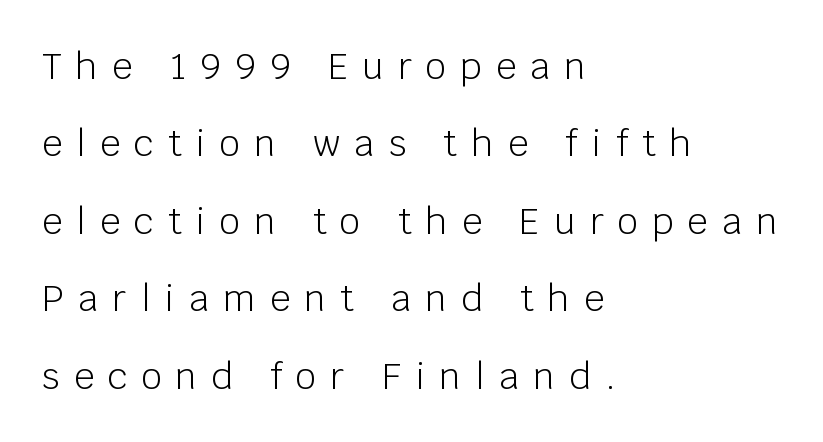
The image shows 36 px light sans-serif type, upright; set left-aligned, loose line spacing (2.15x), unusually wide letter spacing (+0.39 em), not underlined; low stroke contrast and a large x-height.
